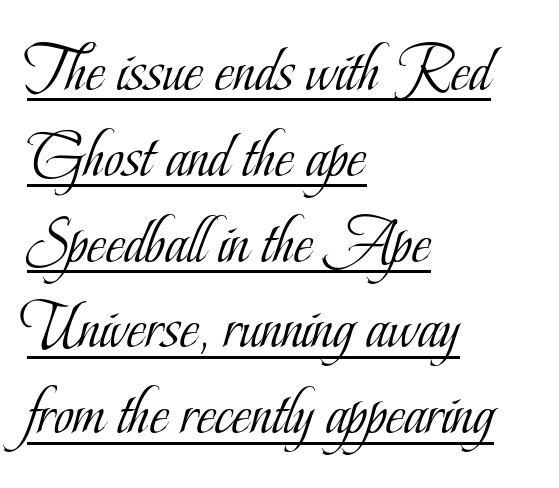
Examine the stroke ends and you'll spot serifs. Normally led — the rows are evenly, conventionally spaced. Spacing between characters is what you'd get straight out of the box.
